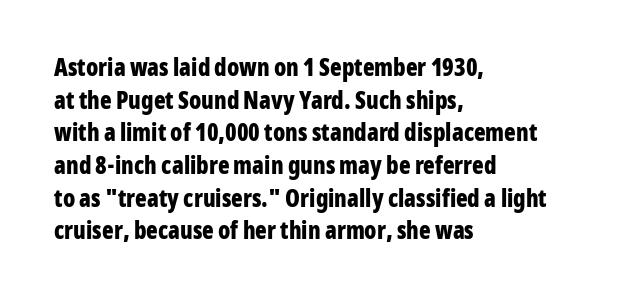
{"italic": "no", "bold": "yes", "underline": "no", "align": "left", "line_spacing": "normal", "line_spacing_ratio": 1.36, "letter_spacing": "normal", "letter_spacing_em": 0.0, "glyph_px": 24}
